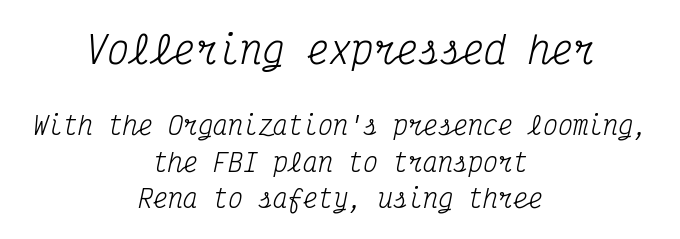
Q: Is the text bold? A: No.
Q: Is the text italic (slanted)? A: Yes, it leans right by about 12 degrees.
Q: Is the typeface a serif or a sans-serif typeface? A: Serif.
Q: Is the text underlined? A: No.
Q: How is the paragraph aligned? A: Centered.
Q: Is the spacing between letters normal or unusually wide? A: Normal.
Q: Is the spacing between lines tight, normal or loose? A: Normal.
Q: Which block of text is set in a larger size, the first (top) or the second (bottom)? A: The first (top) one.
Q: Width (condensed, normal, or wide)? A: Condensed.
Q: Stroke contrast? A: Medium.
Q: x-height? A: Medium.
Q: Monospaced? A: Yes.
